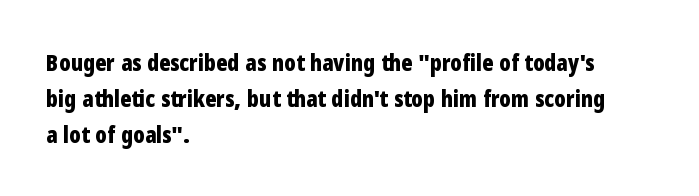
The line-height multiplier appears to be the usual default. Plain, unruled lines of type. The type is set solid horizontally, with unmodified tracking. Horizontal alignment here is leftward, the default for most running prose. Does the weight exceed regular? Yes, all the way to bold.
